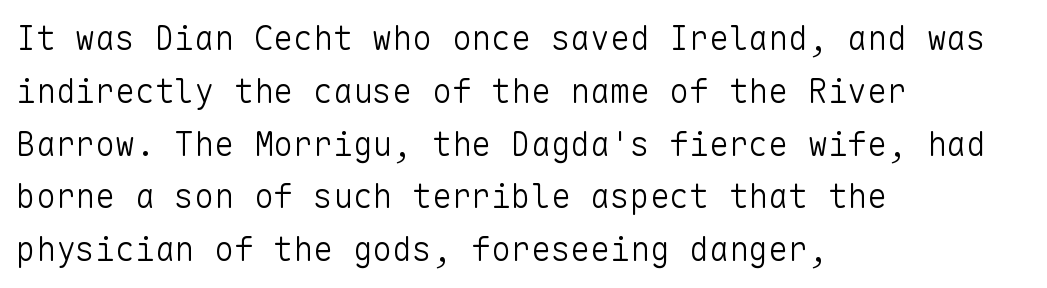
The image shows 33 px light sans-serif type, upright, monospaced; set left-aligned, normal line spacing (1.6x), normal letter spacing, not underlined; low stroke contrast and a medium x-height.
